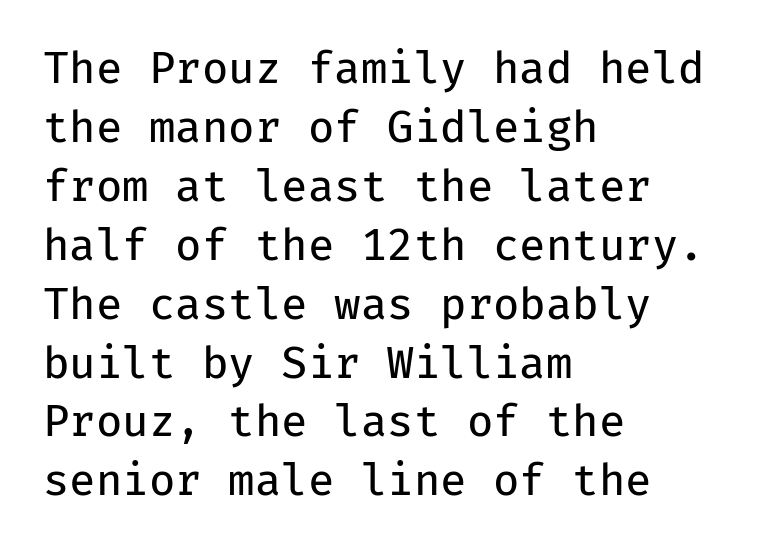
Style check: upright. Ink coverage per letter is moderate at most. A bare baseline throughout the passage. Font category for this specimen: sans-serif. Here the designer chose a console-style face with uniform glyph widths. Leading matches the norm, producing a regular column.
